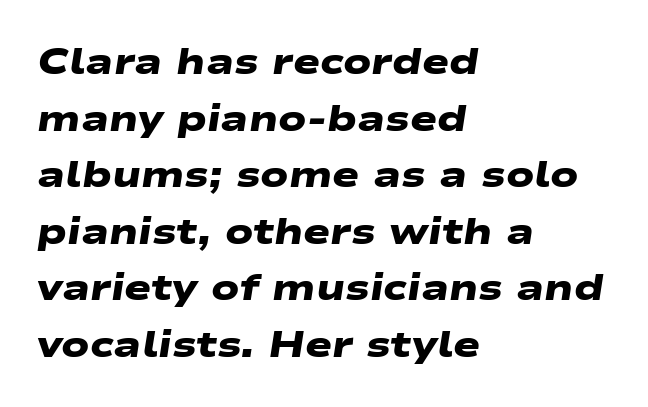
The image shows 36 px heavy, wide sans-serif type; set left-aligned, normal line spacing (1.57x), normal letter spacing, not underlined; low stroke contrast and a medium x-height.
